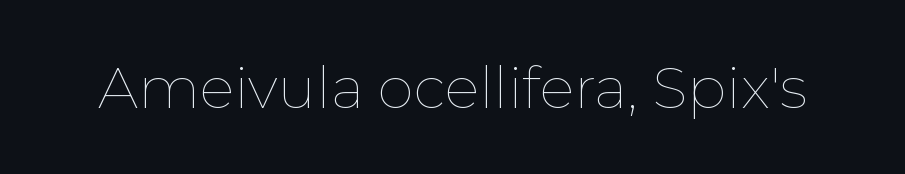
The image shows 58 px thin type, upright; set normal letter spacing, not underlined; low stroke contrast and a medium x-height.
